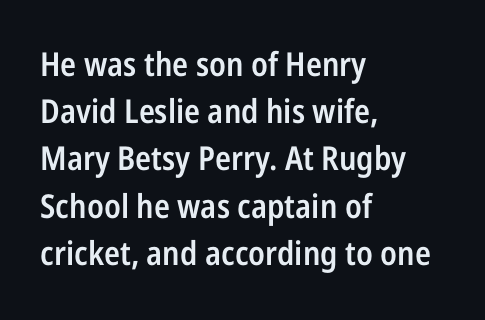
Descenders hang freely into open space. Typographic density is moderately raised because the face is semibold. A typesetter would label this face a sans. The font's upright variant was chosen for this text. Whoever set this chose a conventional vertical rhythm. Is this a fixed-width face? No — the glyphs have proportional, varying widths.
